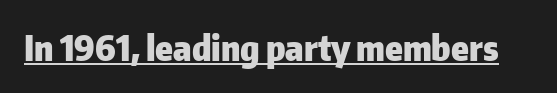
The image shows 35 px heavy sans-serif type, upright; set normal letter spacing, underlined; low stroke contrast and a medium x-height.
